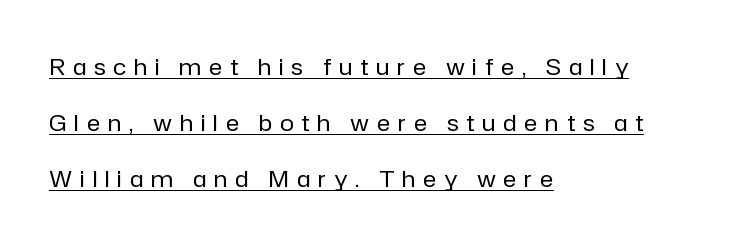
{"italic": "no", "bold": "no", "underline": "yes", "align": "left", "line_spacing": "loose", "line_spacing_ratio": 2.43, "letter_spacing": "wide", "letter_spacing_em": 0.34, "glyph_px": 23}
